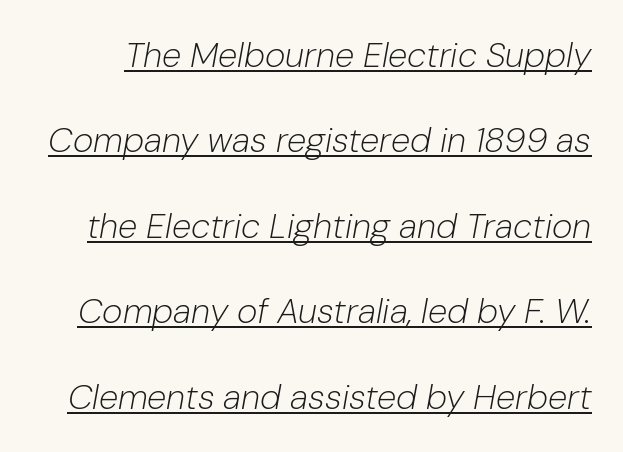
The type is set solid horizontally, with unmodified tracking. The rendering uses the underline text-decoration. The glyphs look as if they've been sheared to an angle. Think standard paragraph weight, or any step lighter than that.
